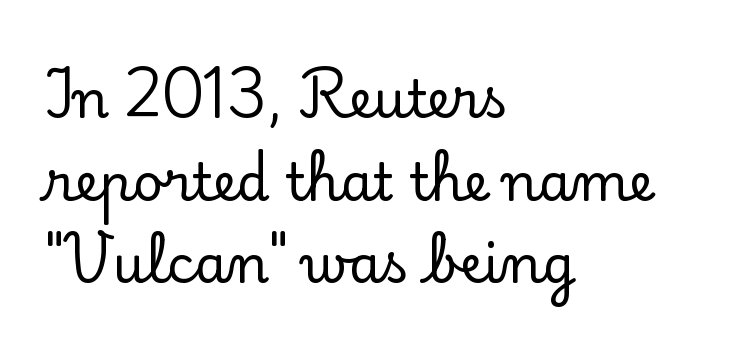
Q: Is the text italic (slanted)? A: No, it is upright.
Q: Is the typeface a serif or a sans-serif typeface? A: Serif.
Q: Is the text underlined? A: No.
Q: How is the paragraph aligned? A: Left-aligned.
Q: Is the spacing between letters normal or unusually wide? A: Normal.
Q: Is the spacing between lines tight, normal or loose? A: Normal.
Q: Width (condensed, normal, or wide)? A: Normal.
Q: Stroke contrast? A: Low.
Q: x-height? A: Small.
Q: Monospaced? A: No.
